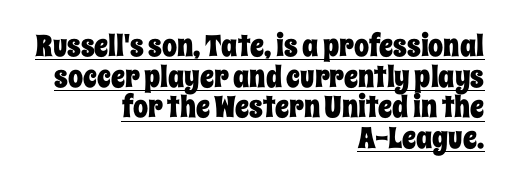
{"italic": "no", "width": "condensed", "stroke_contrast": "low", "x_height": "large", "monospaced": "no", "underline": "yes", "align": "right", "line_spacing": "tight", "line_spacing_ratio": 1.02, "letter_spacing": "normal", "letter_spacing_em": 0.0, "glyph_px": 30}
